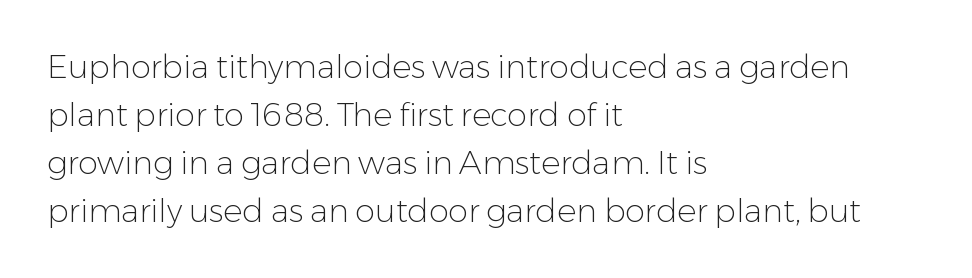
{"serif": "no", "italic": "no", "bold": "no", "weight": "light", "width": "normal", "stroke_contrast": "low", "x_height": "medium", "monospaced": "no", "underline": "no", "align": "left", "line_spacing": "normal", "line_spacing_ratio": 1.5, "letter_spacing": "normal", "letter_spacing_em": 0.0, "glyph_px": 32}
